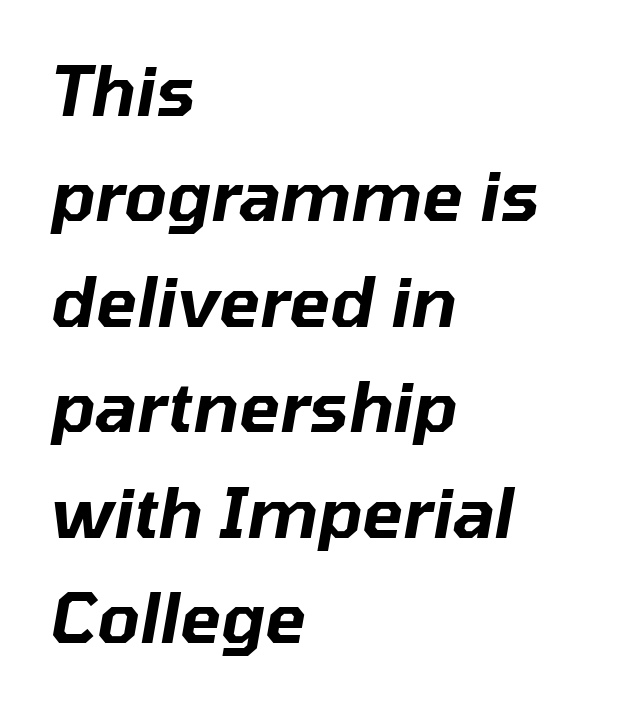
{"italic": "yes", "lean": "right", "slant_degrees": 10, "width": "normal", "stroke_contrast": "low", "x_height": "medium", "monospaced": "no", "underline": "no", "align": "left", "line_spacing": "normal", "line_spacing_ratio": 1.55, "letter_spacing": "normal", "letter_spacing_em": 0.0, "glyph_px": 68}
